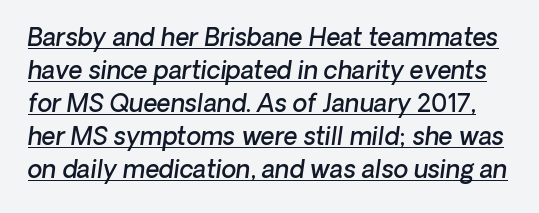
{"italic": "yes", "lean": "right", "slant_degrees": 8, "bold": "semi", "underline": "yes", "line_spacing": "normal", "line_spacing_ratio": 1.38, "letter_spacing": "normal", "letter_spacing_em": 0.0, "glyph_px": 24}
